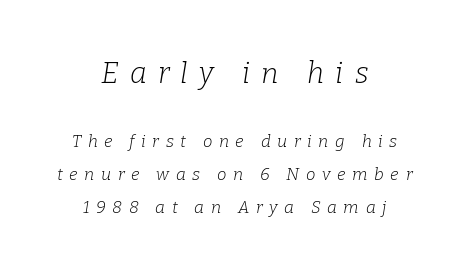
Q: Is the text bold? A: No.
Q: Is the text italic (slanted)? A: Yes, it leans right by about 9 degrees.
Q: Is the typeface a serif or a sans-serif typeface? A: Serif.
Q: Is the text underlined? A: No.
Q: How is the paragraph aligned? A: Centered.
Q: Is the spacing between letters normal or unusually wide? A: Unusually wide.
Q: Is the spacing between lines tight, normal or loose? A: Loose.
Q: Which block of text is set in a larger size, the first (top) or the second (bottom)? A: The first (top) one.
Q: Width (condensed, normal, or wide)? A: Normal.
Q: Stroke contrast? A: Low.
Q: x-height? A: Medium.
Q: Monospaced? A: No.
